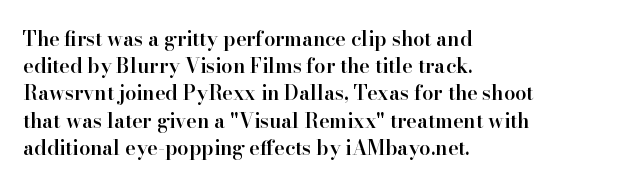
Normally led — the rows are evenly, conventionally spaced. The baseline area is clear. The passage shown is semibold, sitting just below true bold. Style check: upright.
